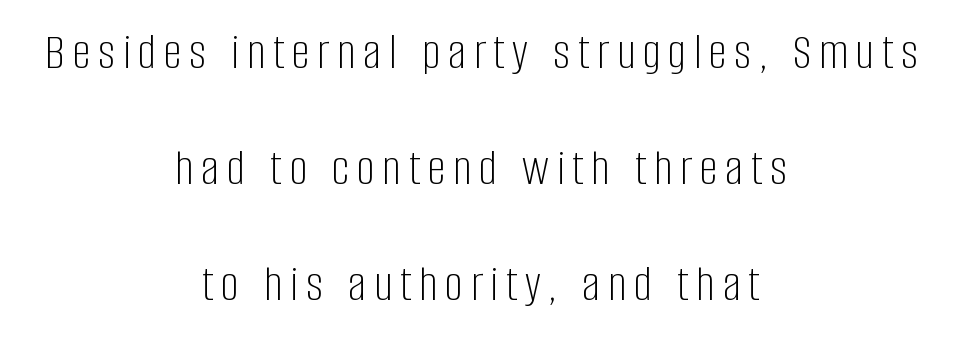
The whitespace from short lines is split evenly between both sides. Check the space under the baseline: it is left empty. Vertically, the passage feels expansive, rows floating well apart. Looks like regular typesetting: each glyph gets only the width it needs. The lettering stays uniformly vertical, giving the passage a roman look.
